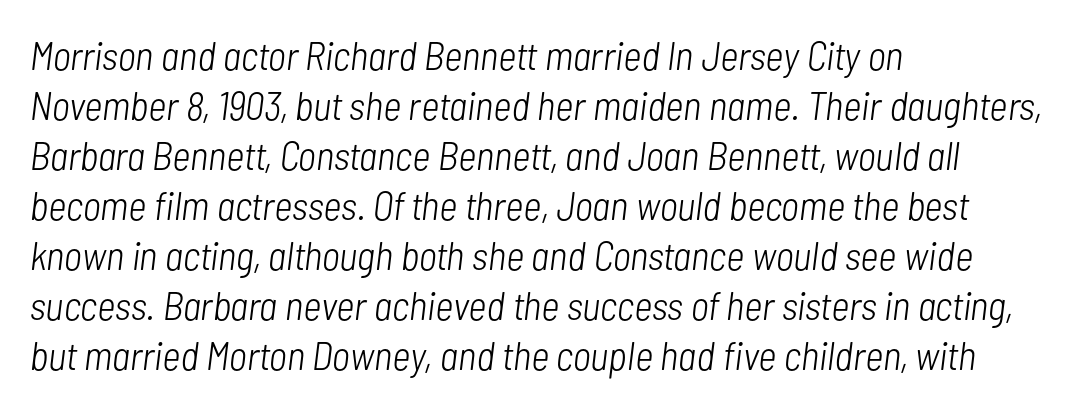
Baseline-to-baseline distance is the conventional proportion of letter height. Which margin do the lines hug? The left one — the right edge is uneven. The letters advance in unequal steps, a hallmark of proportional type. The line texture is even and compact thanks to regular tracking. Decoration check: the copy has no underline.
